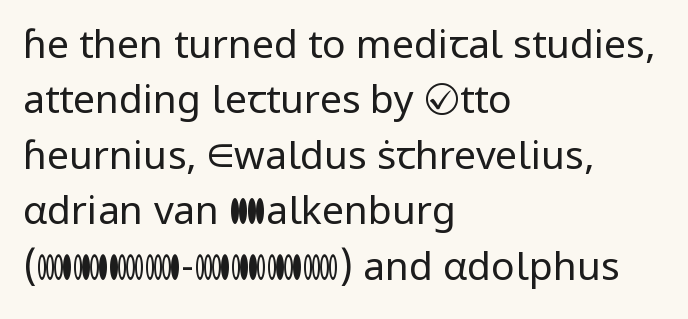
The image shows 39 px regular-weight sans-serif type, upright; set left-aligned, normal line spacing (1.42x), normal letter spacing, not underlined; low stroke contrast and a medium x-height.
